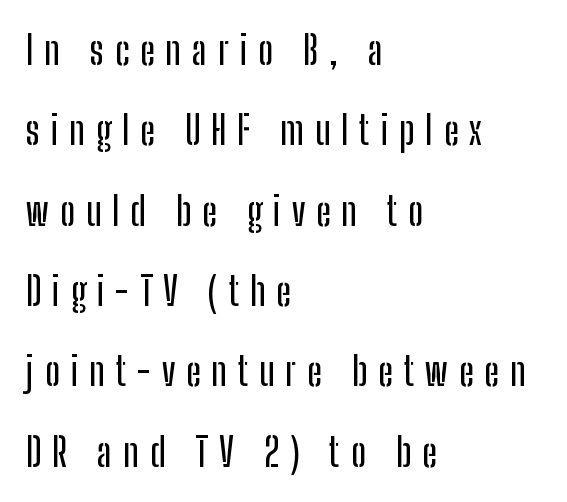
Q: Is the text italic (slanted)? A: No, it is upright.
Q: Is the typeface a serif or a sans-serif typeface? A: Sans-serif.
Q: Is the text underlined? A: No.
Q: How is the paragraph aligned? A: Left-aligned.
Q: Is the spacing between letters normal or unusually wide? A: Unusually wide.
Q: Is the spacing between lines tight, normal or loose? A: Loose.
Q: Width (condensed, normal, or wide)? A: Condensed.
Q: Stroke contrast? A: Low.
Q: x-height? A: Medium.
Q: Monospaced? A: No.
